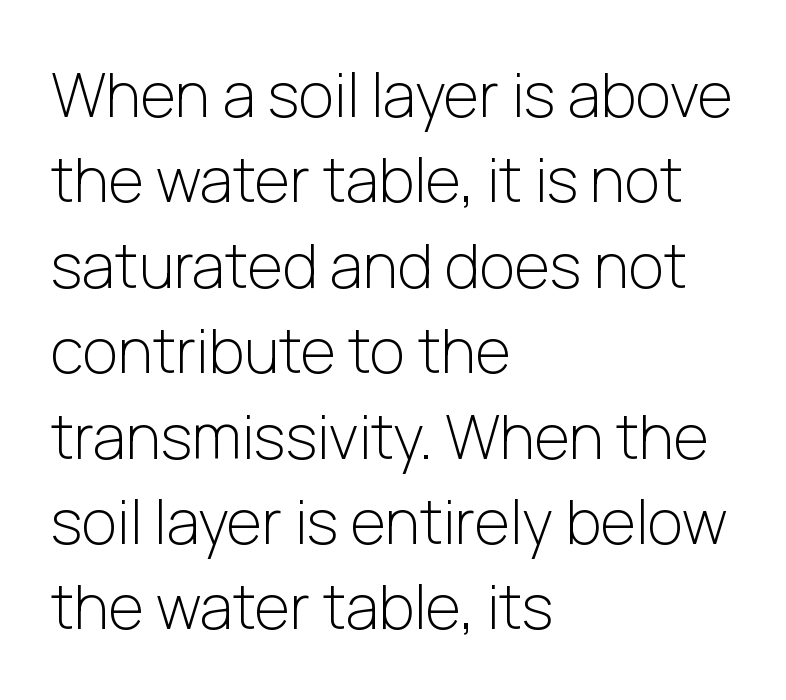
The image shows 61 px light sans-serif type, upright; set left-aligned, normal line spacing (1.4x), normal letter spacing, not underlined; low stroke contrast and a medium x-height.
